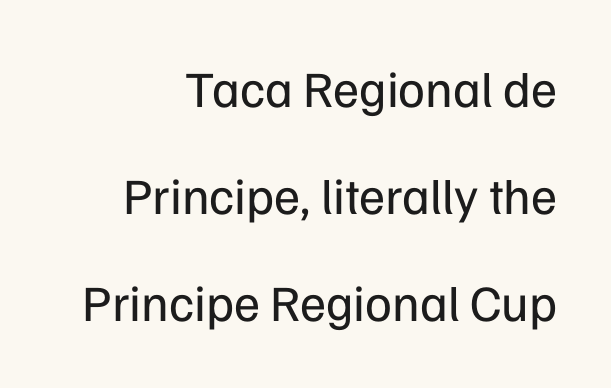
{"serif": "no", "italic": "no", "bold": "no", "weight": "regular", "width": "normal", "stroke_contrast": "low", "x_height": "medium", "monospaced": "no", "underline": "no", "align": "right", "line_spacing": "loose", "line_spacing_ratio": 2.1, "letter_spacing": "normal", "letter_spacing_em": 0.0, "glyph_px": 51}
